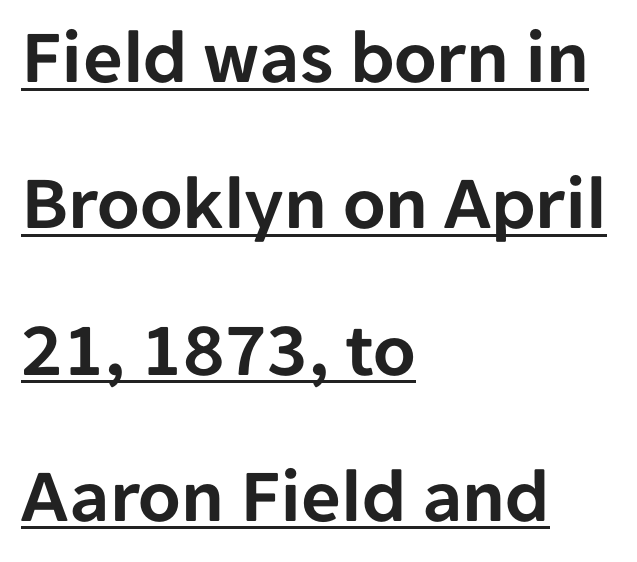
{"serif": "no", "italic": "no", "width": "normal", "stroke_contrast": "low", "x_height": "medium", "monospaced": "no", "underline": "yes", "align": "left", "line_spacing": "loose", "line_spacing_ratio": 1.9, "letter_spacing": "normal", "letter_spacing_em": 0.0, "glyph_px": 77}
